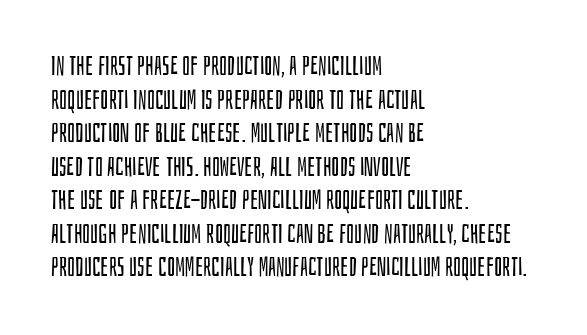
Interline gaps are of average width in this sample. In terms of posture, this sample is upright. Teacher's note: observe the even left margin — that is flush-left alignment. The cut favours lightness, reaching ordinary text weight at its darkest.
